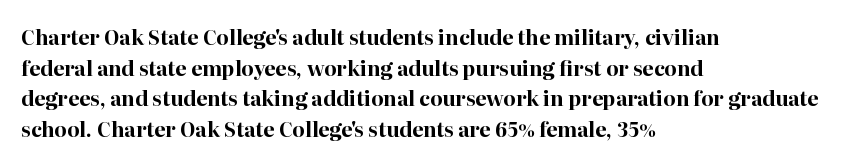
{"italic": "no", "bold": "yes", "underline": "no", "align": "left", "line_spacing": "normal", "line_spacing_ratio": 1.53, "letter_spacing": "normal", "letter_spacing_em": 0.0, "glyph_px": 20}
